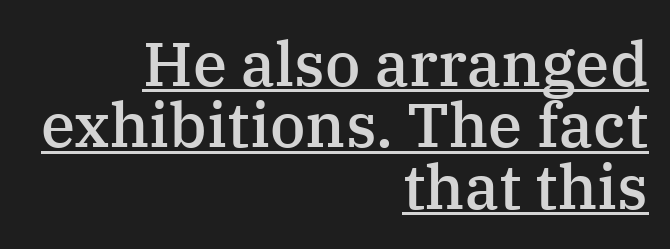
The image shows 62 px semibold serif type, upright; set right-aligned, tight line spacing (0.99x), normal letter spacing, underlined; medium stroke contrast and a medium x-height.
